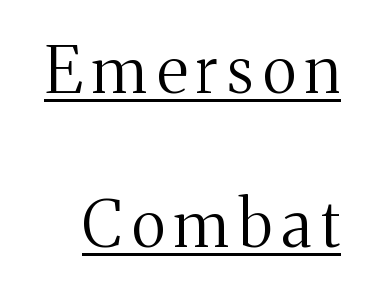
{"serif": "yes", "italic": "no", "bold": "no", "weight": "regular", "width": "normal", "stroke_contrast": "medium", "x_height": "medium", "monospaced": "no", "underline": "yes", "line_spacing": "loose", "line_spacing_ratio": 2.41, "glyph_px": 64}
